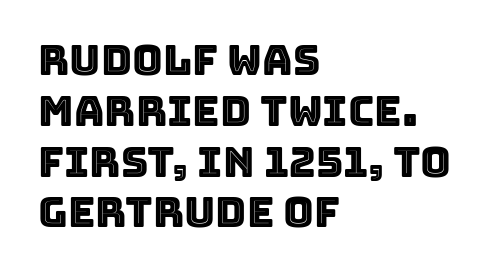
The image shows 42 px text type, upright; set left-aligned, line spacing 1.21x, normal letter spacing, not underlined; a large x-height.
